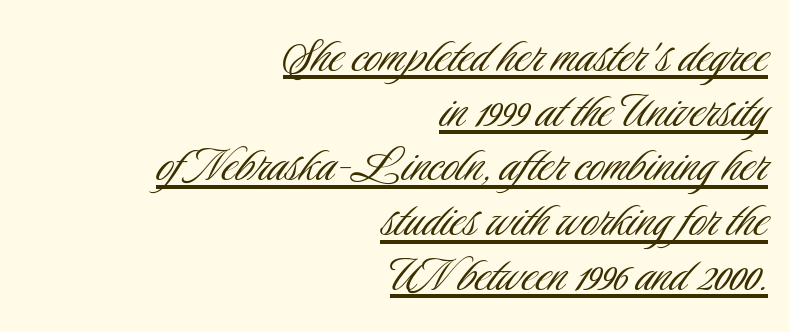
Q: Is the text bold? A: No.
Q: Is the text italic (slanted)? A: Yes.
Q: Is the typeface a serif or a sans-serif typeface? A: Sans-serif.
Q: Is the text underlined? A: Yes.
Q: How is the paragraph aligned? A: Right-aligned.
Q: Is the spacing between letters normal or unusually wide? A: Normal.
Q: Is the spacing between lines tight, normal or loose? A: Tight.
Q: Width (condensed, normal, or wide)? A: Condensed.
Q: Stroke contrast? A: Low.
Q: x-height? A: Small.
Q: Monospaced? A: No.
